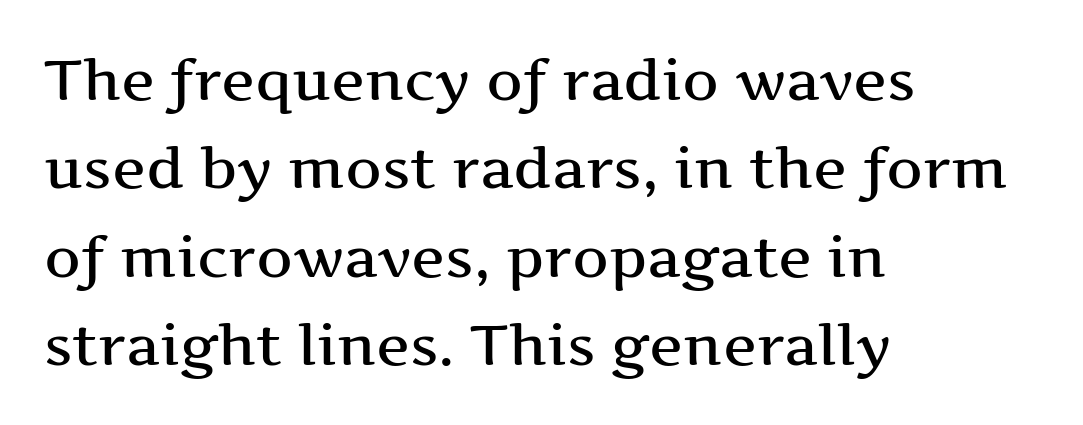
{"serif": "yes", "italic": "no", "width": "wide", "stroke_contrast": "medium", "x_height": "medium", "monospaced": "no", "underline": "no", "align": "left", "line_spacing": "normal", "line_spacing_ratio": 1.55, "letter_spacing": "normal", "letter_spacing_em": 0.0, "glyph_px": 57}
